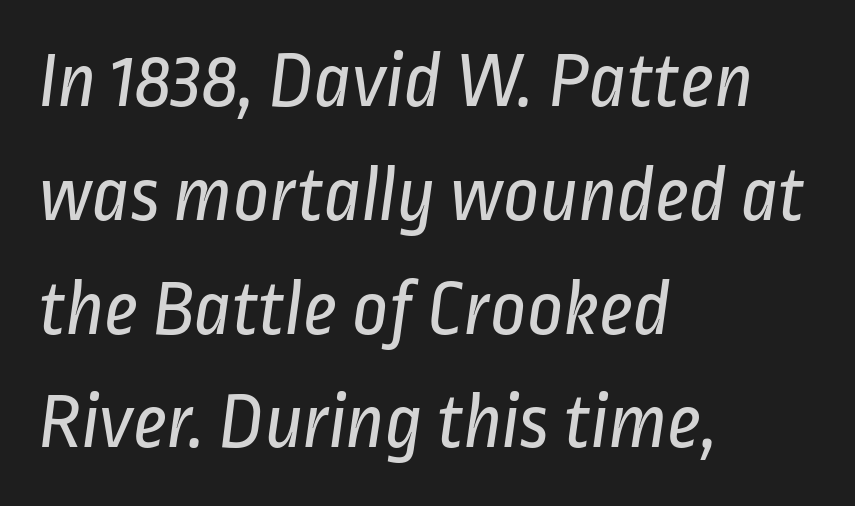
{"serif": "no", "bold": "no", "weight": "regular", "width": "condensed", "stroke_contrast": "low", "x_height": "medium", "monospaced": "no", "underline": "no", "align": "left", "line_spacing": "normal", "line_spacing_ratio": 1.44, "letter_spacing": "normal", "letter_spacing_em": 0.0, "glyph_px": 79}
